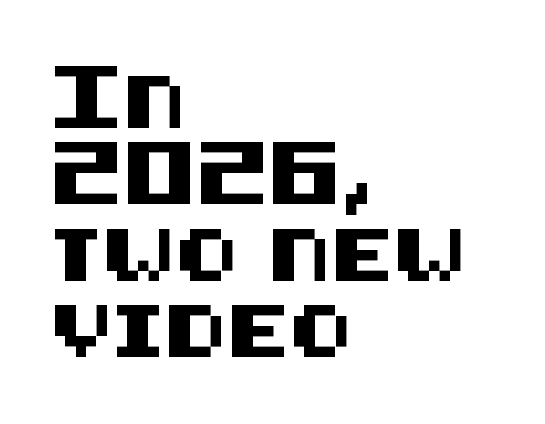
This sample uses a sans-serif face. Whoever set this chose a conventional vertical rhythm. The letters stand straight up with perfectly vertical stems. The rendering anchors every line to the left-hand side.
